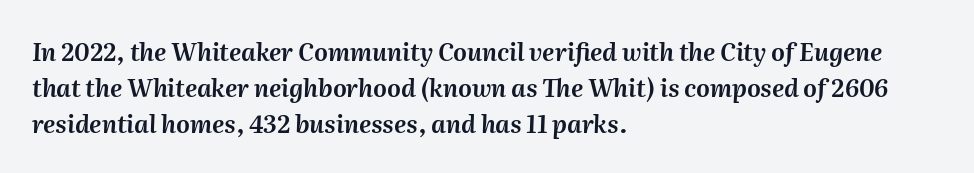
This sample is left-justified, so line endings fall wherever the words run out. Descender tails drop into unmarked territory. Line spacing here is normal. In terms of letterspacing, this is plain default setting. A typesetter would mark this as italic.
